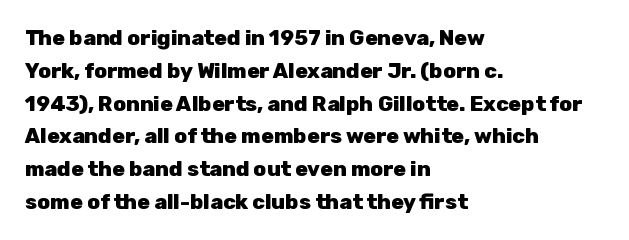
Weight check: bold — yes, fully. This rendering features lettering with no underline. This is the regular roman posture of the typeface. Is there much room between lines? A standard amount, neither cramped nor airy. No extra tracking has been applied to these lines. The rag falls on the right side of this text block.
